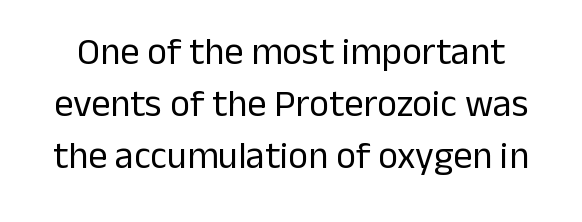
Between one letter and the next there's only the usual sliver of space. Serifs: no, the terminals of the letterforms are clean. Does the lettering tilt? It doesn't — this is upright. Summary of vertical rhythm: regular, with standard interline spacing.
